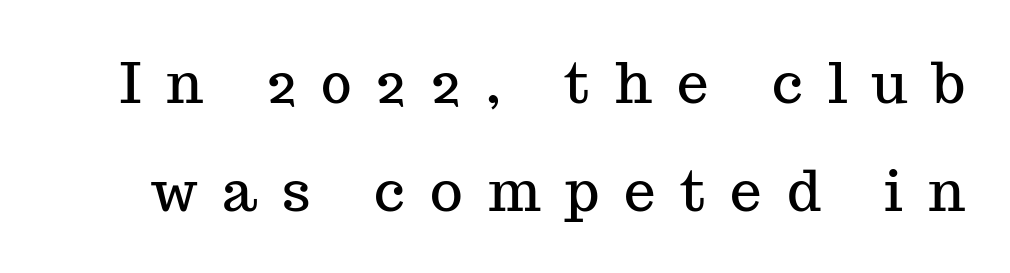
Q: Is the text italic (slanted)? A: No, it is upright.
Q: Is the typeface a serif or a sans-serif typeface? A: Serif.
Q: Is the text underlined? A: No.
Q: Is the spacing between letters normal or unusually wide? A: Unusually wide.
Q: Is the spacing between lines tight, normal or loose? A: Loose.
Q: Width (condensed, normal, or wide)? A: Normal.
Q: Stroke contrast? A: Medium.
Q: x-height? A: Medium.
Q: Monospaced? A: No.
